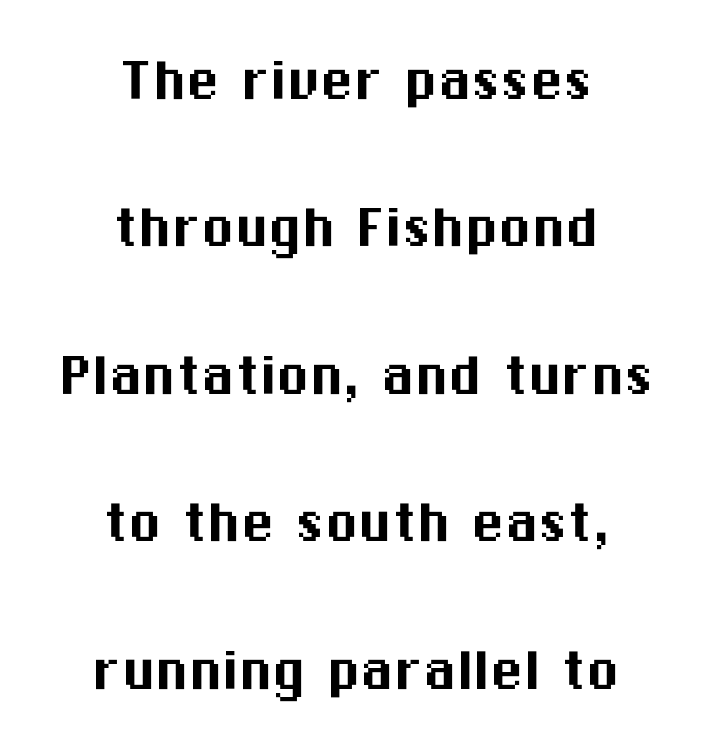
The image shows 67 px sans-serif type, upright; set centered, loose line spacing (2.2x), normal letter spacing, not underlined; medium stroke contrast and a medium x-height.
